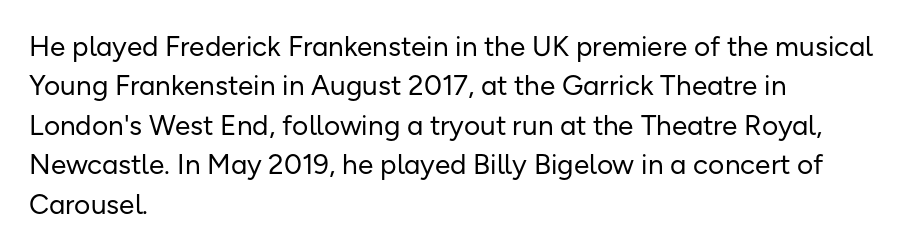
The image shows 28 px regular-weight sans-serif type, upright; set left-aligned, normal line spacing (1.41x), normal letter spacing, not underlined; low stroke contrast and a medium x-height.
